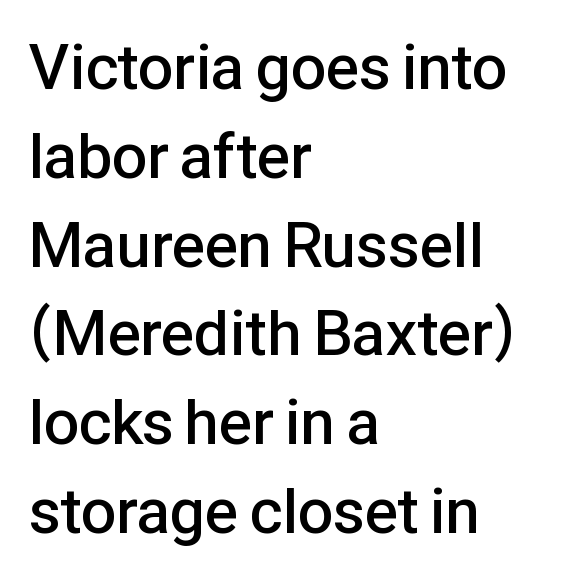
The typeface chosen for these lines omits serifs. Notice how descenders clear the ascenders below comfortably — that's standard leading. Every row of glyphs begins at an identical x-position on the left. Characters remain perfectly vertical along every line. Heft: intermediate — a semibold.
